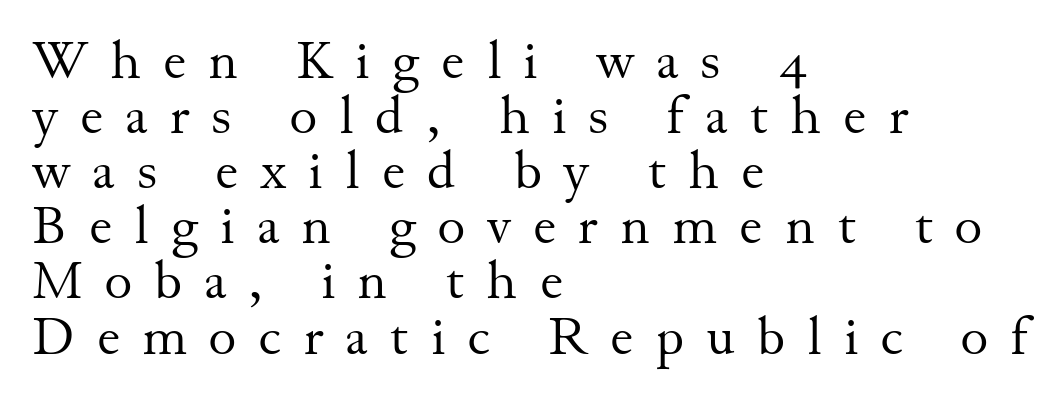
{"serif": "yes", "italic": "no", "bold": "no", "weight": "regular", "width": "normal", "stroke_contrast": "medium", "x_height": "small", "monospaced": "no", "underline": "no", "align": "left", "line_spacing": "tight", "line_spacing_ratio": 1.04, "letter_spacing": "wide", "letter_spacing_em": 0.42, "glyph_px": 53}
